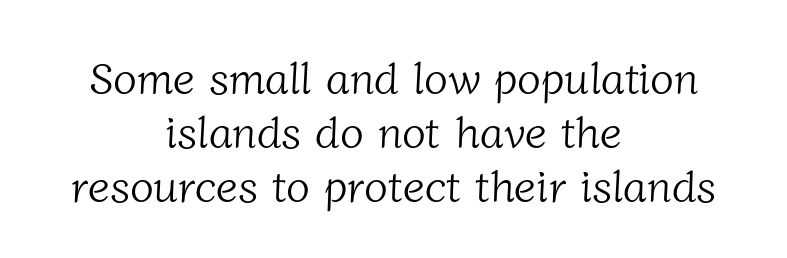
Q: Is the text bold? A: No.
Q: Is the typeface a serif or a sans-serif typeface? A: Serif.
Q: Is the text underlined? A: No.
Q: How is the paragraph aligned? A: Centered.
Q: Is the spacing between letters normal or unusually wide? A: Normal.
Q: Width (condensed, normal, or wide)? A: Normal.
Q: Stroke contrast? A: Low.
Q: x-height? A: Medium.
Q: Monospaced? A: No.
